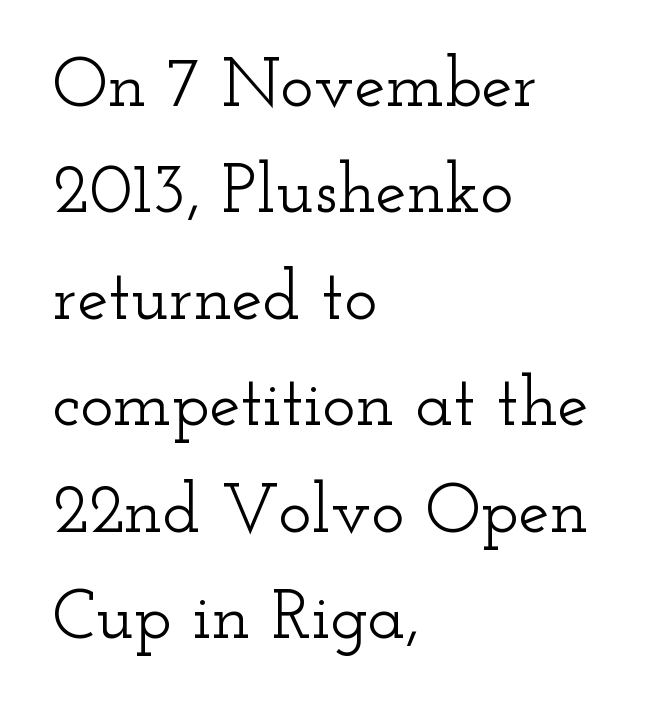
{"serif": "yes", "italic": "no", "width": "wide", "stroke_contrast": "low", "x_height": "small", "monospaced": "no", "underline": "no", "align": "left", "line_spacing": "normal", "line_spacing_ratio": 1.52, "letter_spacing": "normal", "letter_spacing_em": 0.0, "glyph_px": 70}
